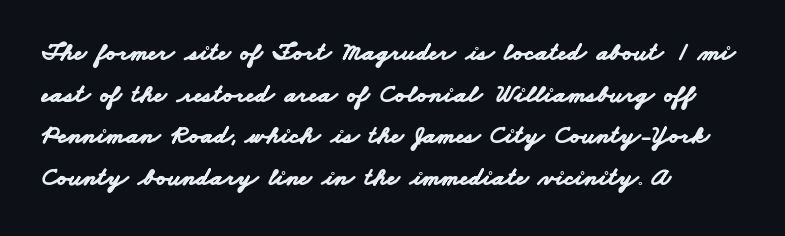
The image shows 26 px bold type; set left-aligned, normal line spacing (1.6x), normal letter spacing, not underlined.
